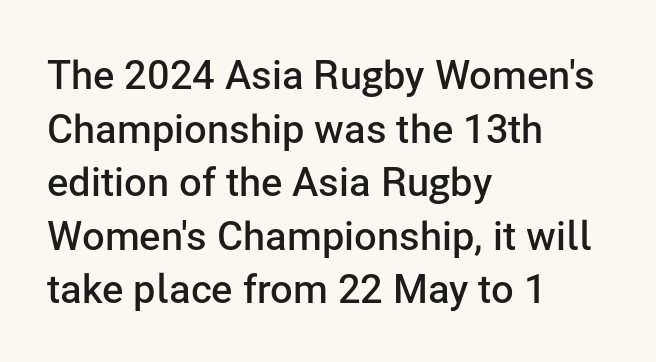
Q: Is the text bold? A: Semi-bold.
Q: Is the text italic (slanted)? A: No, it is upright.
Q: Is the typeface a serif or a sans-serif typeface? A: Sans-serif.
Q: Is the text underlined? A: No.
Q: How is the paragraph aligned? A: Left-aligned.
Q: Is the spacing between letters normal or unusually wide? A: Normal.
Q: Is the spacing between lines tight, normal or loose? A: Normal.
Q: Width (condensed, normal, or wide)? A: Normal.
Q: Stroke contrast? A: Low.
Q: x-height? A: Medium.
Q: Monospaced? A: No.
